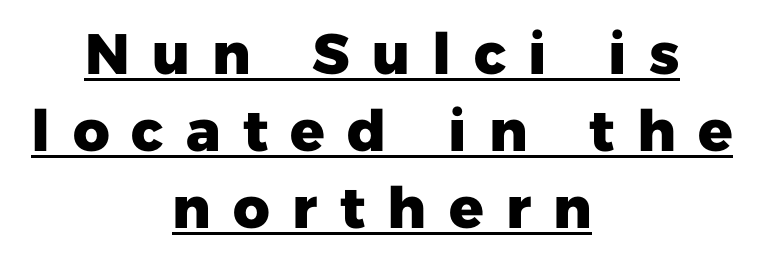
{"serif": "no", "italic": "no", "bold": "yes", "weight": "heavy", "width": "normal", "stroke_contrast": "low", "x_height": "medium", "monospaced": "no", "underline": "yes", "align": "center", "line_spacing": "normal", "line_spacing_ratio": 1.35, "letter_spacing": "wide", "letter_spacing_em": 0.39, "glyph_px": 57}
